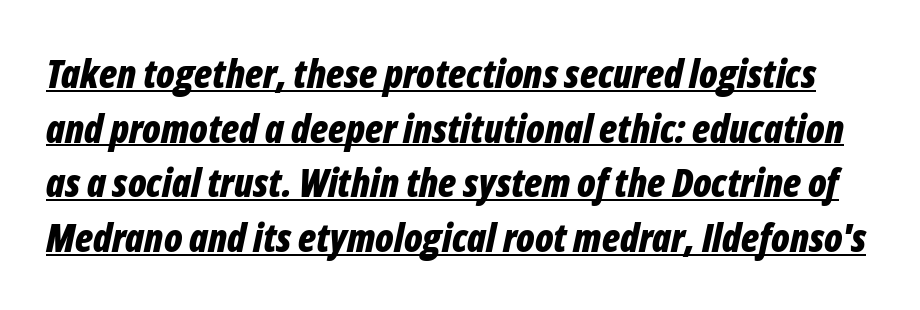
{"italic": "yes", "lean": "right", "slant_degrees": 12, "bold": "yes", "weight": "bold", "width": "condensed", "stroke_contrast": "low", "x_height": "medium", "monospaced": "no", "underline": "yes", "line_spacing": "normal", "line_spacing_ratio": 1.4, "letter_spacing": "normal", "letter_spacing_em": 0.0, "glyph_px": 39}
